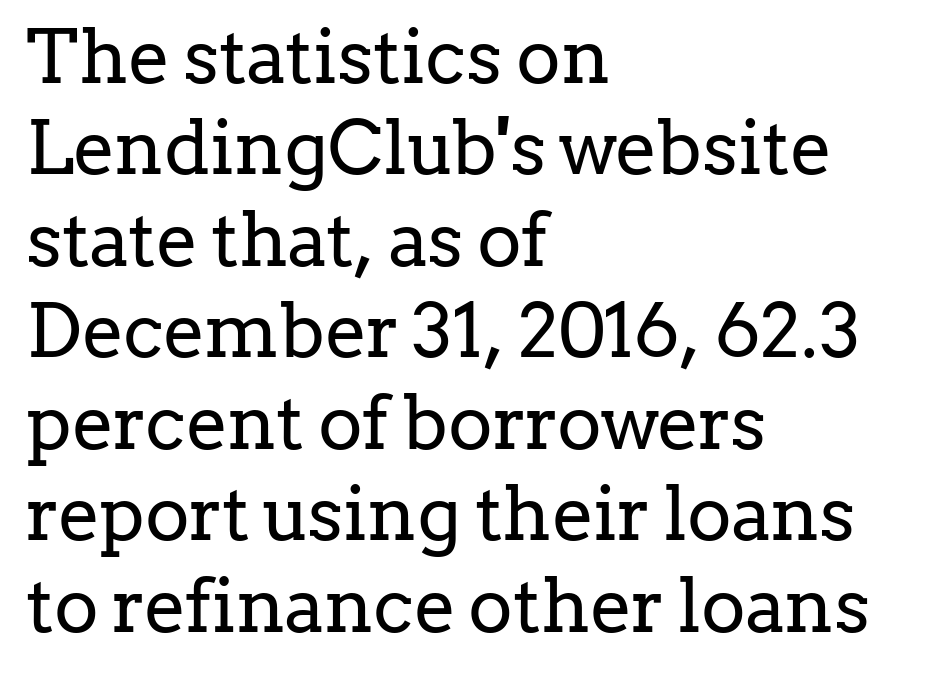
{"serif": "yes", "italic": "no", "bold": "no", "weight": "regular", "width": "normal", "stroke_contrast": "low", "x_height": "medium", "monospaced": "no", "underline": "no", "align": "left", "line_spacing_ratio": 1.22, "letter_spacing": "normal", "letter_spacing_em": 0.0, "glyph_px": 75}
